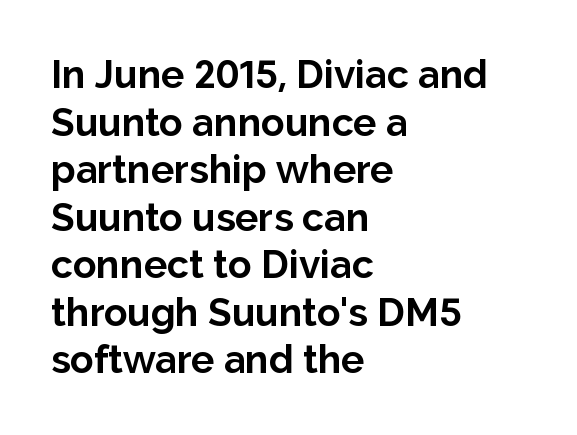
The image shows 39 px bold sans-serif type, upright; set left-aligned, line spacing 1.22x, normal letter spacing, not underlined; low stroke contrast and a medium x-height.
